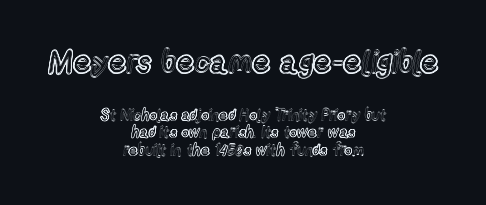
The image shows 32 px condensed type; set centered, tight line spacing (1.1x), normal letter spacing, not underlined; the first (top) block is 2.0x larger; a medium x-height.
